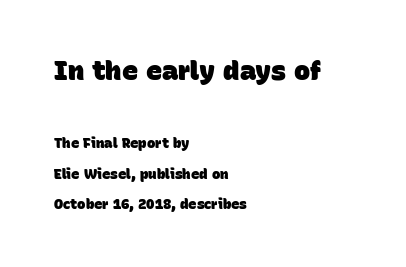
{"bold": "yes", "underline": "no", "align": "left", "line_spacing": "loose", "line_spacing_ratio": 2.17, "letter_spacing": "normal", "letter_spacing_em": 0.0, "larger_block": "first", "size_ratio": 1.93, "glyph_px": 27}
